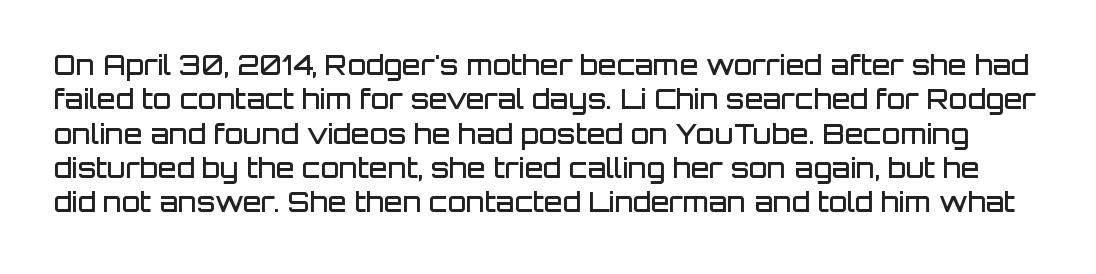
The image shows 27 px text type, upright; set normal line spacing (1.27x), normal letter spacing, not underlined.
